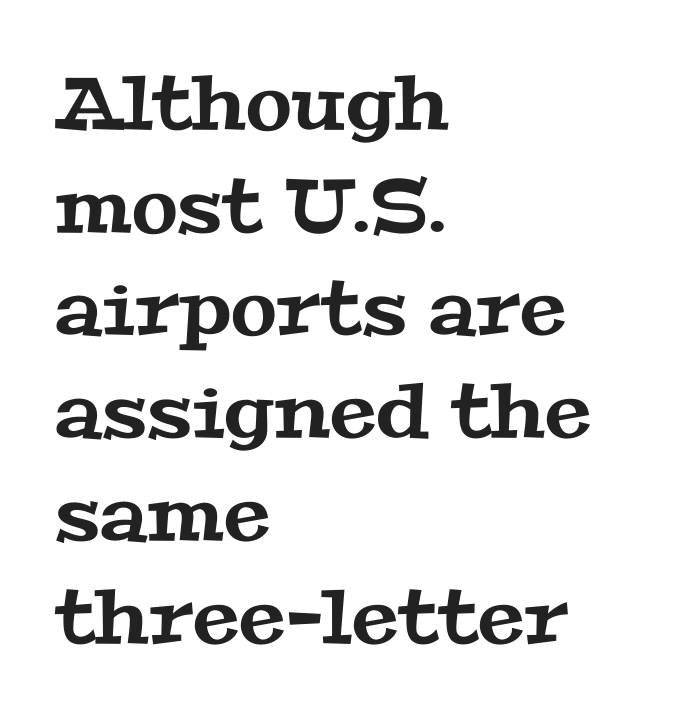
The image shows 75 px wide serif type; set left-aligned, normal line spacing (1.37x), normal letter spacing, not underlined; medium stroke contrast and a medium x-height.
